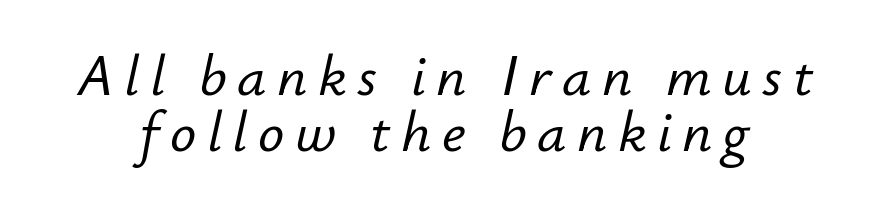
Q: Is the text italic (slanted)? A: Yes, it leans right by about 12 degrees.
Q: Is the text underlined? A: No.
Q: Is the spacing between lines tight, normal or loose? A: Tight.
Q: Width (condensed, normal, or wide)? A: Normal.
Q: Stroke contrast? A: Low.
Q: x-height? A: Small.
Q: Monospaced? A: No.
